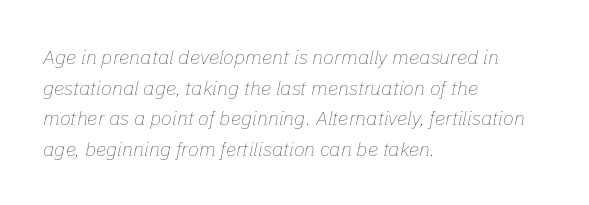
{"italic": "yes", "lean": "right", "slant_degrees": 11, "bold": "no", "underline": "no", "align": "left", "line_spacing": "normal", "line_spacing_ratio": 1.53, "letter_spacing": "normal", "letter_spacing_em": 0.0, "glyph_px": 20}
